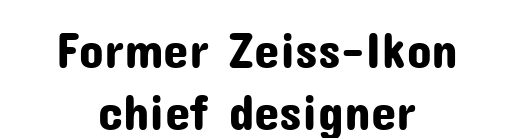
{"serif": "no", "italic": "no", "width": "normal", "stroke_contrast": "low", "x_height": "medium", "monospaced": "no", "underline": "no", "align": "center", "line_spacing_ratio": 1.21, "letter_spacing": "normal", "letter_spacing_em": 0.0, "glyph_px": 51}
